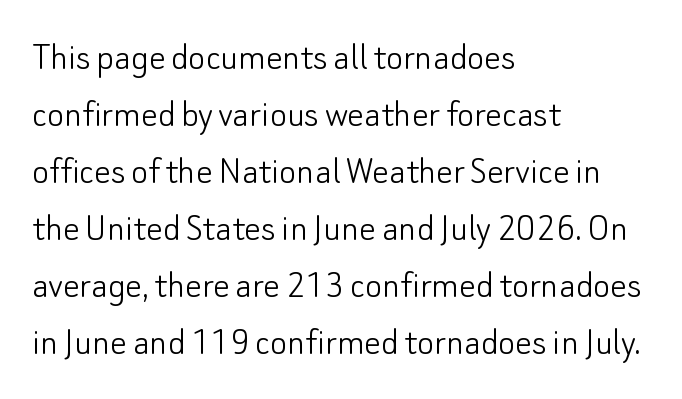
{"serif": "no", "italic": "no", "bold": "no", "weight": "light", "width": "normal", "stroke_contrast": "low", "x_height": "small", "monospaced": "no", "underline": "no", "align": "left", "line_spacing": "normal", "line_spacing_ratio": 1.39, "letter_spacing": "normal", "letter_spacing_em": 0.0, "glyph_px": 41}
